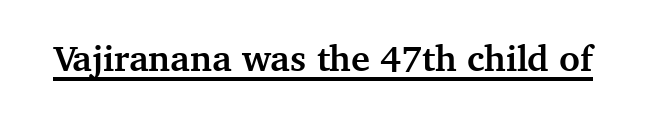
Q: Is the text bold? A: Yes.
Q: Is the text italic (slanted)? A: No, it is upright.
Q: Is the typeface a serif or a sans-serif typeface? A: Serif.
Q: Is the text underlined? A: Yes.
Q: Is the spacing between letters normal or unusually wide? A: Normal.
Q: Width (condensed, normal, or wide)? A: Normal.
Q: Stroke contrast? A: Medium.
Q: x-height? A: Medium.
Q: Monospaced? A: No.
